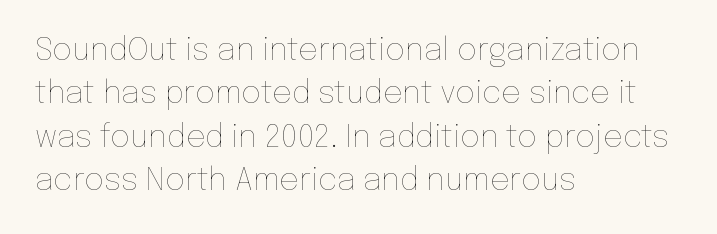
The image shows 31 px thin type, upright; set left-aligned, normal line spacing (1.4x), normal letter spacing, not underlined; low stroke contrast and a medium x-height.
